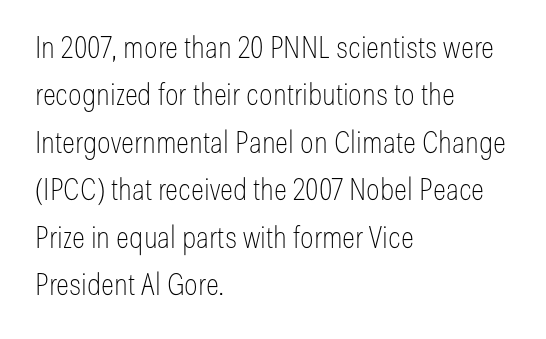
These lines are rendered in a variable-pitch font. Lines of text with bare space underneath. No italicization has been applied; the sample stays upright. In terms of leading, this rendering sits right in the middle. One-word summary of the alignment: left. Does the type have serifs? No, each stem ends abruptly.
